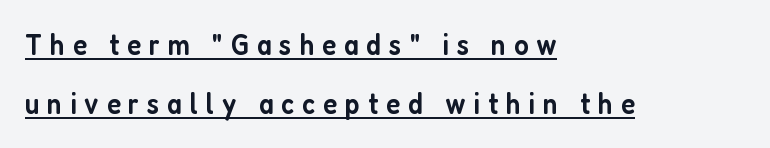
Q: Is the text bold? A: Semi-bold.
Q: Is the text italic (slanted)? A: No, it is upright.
Q: Is the typeface a serif or a sans-serif typeface? A: Sans-serif.
Q: Is the text underlined? A: Yes.
Q: How is the paragraph aligned? A: Left-aligned.
Q: Is the spacing between letters normal or unusually wide? A: Unusually wide.
Q: Is the spacing between lines tight, normal or loose? A: Loose.
Q: Width (condensed, normal, or wide)? A: Condensed.
Q: Stroke contrast? A: Low.
Q: x-height? A: Medium.
Q: Monospaced? A: No.
